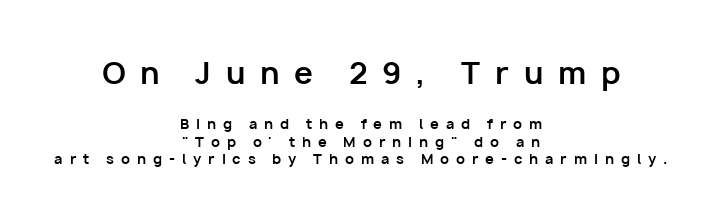
{"serif": "no", "italic": "no", "bold": "yes", "weight": "bold", "width": "normal", "stroke_contrast": "low", "x_height": "medium", "monospaced": "no", "underline": "no", "align": "center", "line_spacing": "normal", "line_spacing_ratio": 1.25, "letter_spacing": "wide", "letter_spacing_em": 0.49, "larger_block": "first", "size_ratio": 2.14, "glyph_px": 30}
